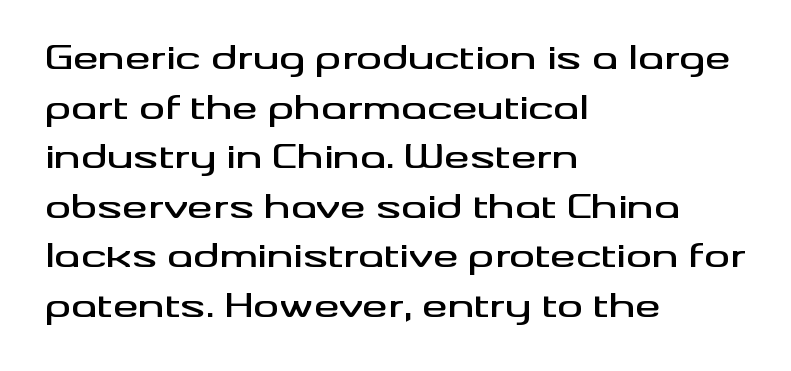
{"serif": "no", "italic": "no", "width": "wide", "stroke_contrast": "medium", "x_height": "small", "monospaced": "no", "underline": "no", "align": "left", "line_spacing": "normal", "line_spacing_ratio": 1.55, "letter_spacing": "normal", "letter_spacing_em": 0.0, "glyph_px": 32}
